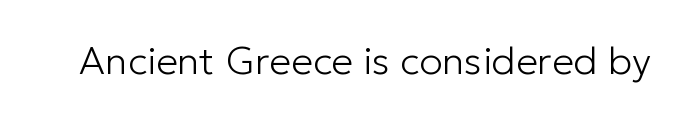
The image shows 39 px light sans-serif type, upright; set normal letter spacing, not underlined; low stroke contrast and a medium x-height.
